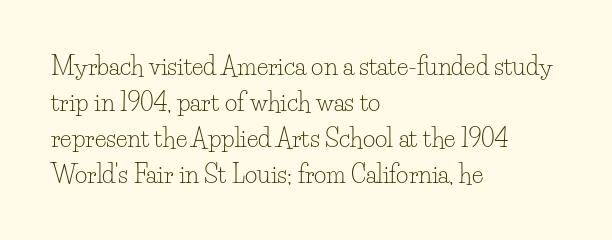
There is no visible air inserted between adjacent glyphs. The rendering anchors every line to the left-hand side. Counters stay open thanks to moderate or lighter strokes. Is there much room between lines? A standard amount, neither cramped nor airy. Type without underlining.
